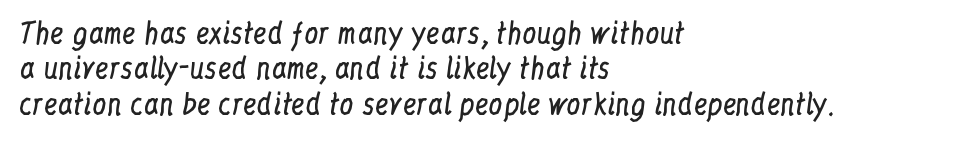
The image shows 28 px regular-weight, condensed serif type; set left-aligned, normal line spacing (1.26x), normal letter spacing, not underlined; low stroke contrast and a medium x-height.
